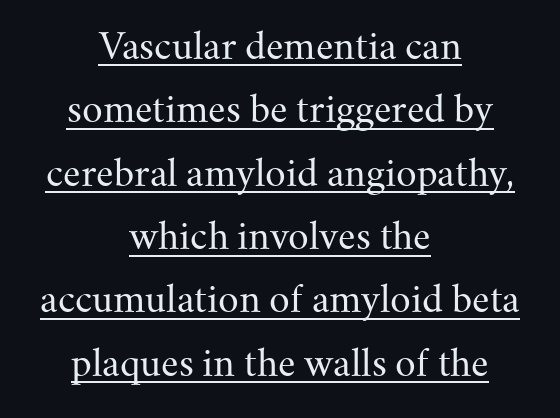
The face looks like a standard text weight, possibly lighter. In terms of letterspacing, this is plain default setting. Looks like someone drew a line under every word here. If you drew a line through each stem, it would be perfectly vertical. Old-style or modern, the face here clearly has serifs. The passage shown is typed in a proportional face where columns would drift.
